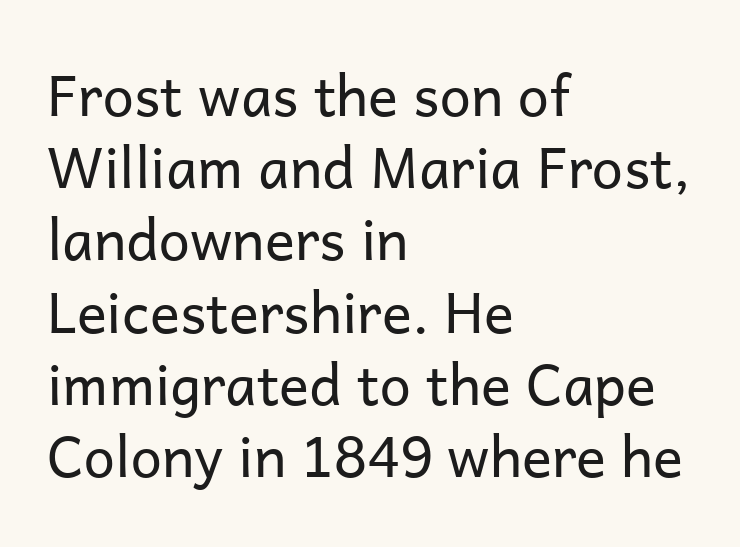
The image shows 56 px regular-weight sans-serif type, upright; set left-aligned, normal line spacing (1.29x), normal letter spacing, not underlined; low stroke contrast and a medium x-height.
